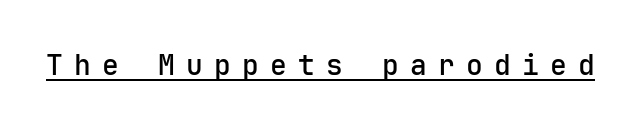
Q: Is the text italic (slanted)? A: No, it is upright.
Q: Is the typeface a serif or a sans-serif typeface? A: Sans-serif.
Q: Is the text underlined? A: Yes.
Q: Is the spacing between letters normal or unusually wide? A: Unusually wide.
Q: Width (condensed, normal, or wide)? A: Normal.
Q: Stroke contrast? A: Low.
Q: x-height? A: Medium.
Q: Monospaced? A: Yes.
